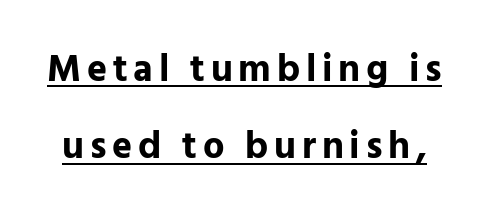
Q: Is the text bold? A: Yes.
Q: Is the text italic (slanted)? A: No, it is upright.
Q: Is the typeface a serif or a sans-serif typeface? A: Sans-serif.
Q: Is the text underlined? A: Yes.
Q: Is the spacing between lines tight, normal or loose? A: Loose.
Q: Width (condensed, normal, or wide)? A: Normal.
Q: Stroke contrast? A: Low.
Q: x-height? A: Medium.
Q: Monospaced? A: No.
